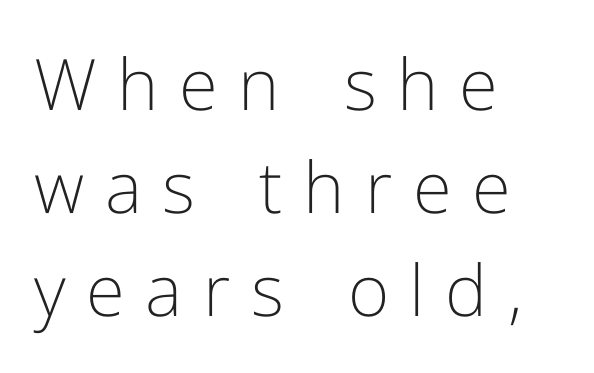
Q: Is the text bold? A: No.
Q: Is the text italic (slanted)? A: No, it is upright.
Q: Is the typeface a serif or a sans-serif typeface? A: Sans-serif.
Q: Is the text underlined? A: No.
Q: How is the paragraph aligned? A: Left-aligned.
Q: Is the spacing between letters normal or unusually wide? A: Unusually wide.
Q: Is the spacing between lines tight, normal or loose? A: Normal.
Q: Width (condensed, normal, or wide)? A: Normal.
Q: Stroke contrast? A: Low.
Q: x-height? A: Medium.
Q: Monospaced? A: No.
